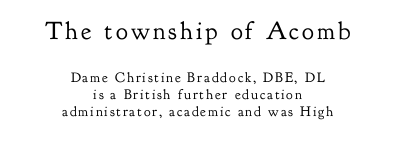
Q: Is the text bold? A: No.
Q: Is the text italic (slanted)? A: No, it is upright.
Q: Is the text underlined? A: No.
Q: How is the paragraph aligned? A: Centered.
Q: Which block of text is set in a larger size, the first (top) or the second (bottom)? A: The first (top) one.
